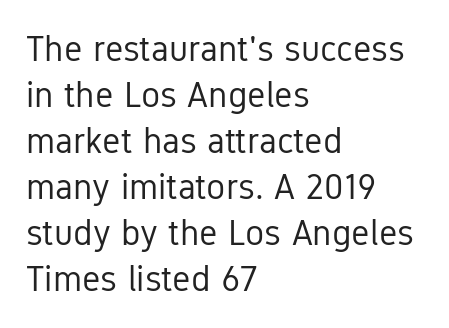
{"serif": "no", "italic": "no", "bold": "no", "weight": "regular", "width": "condensed", "stroke_contrast": "low", "x_height": "medium", "monospaced": "no", "underline": "no", "align": "left", "line_spacing": "normal", "line_spacing_ratio": 1.28, "letter_spacing": "normal", "letter_spacing_em": 0.0, "glyph_px": 36}
